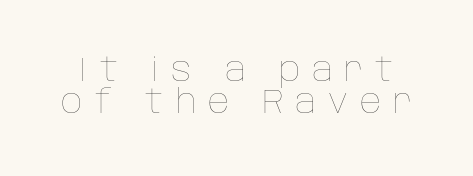
The image shows 33 px thin type, upright; set tight line spacing (0.97x), unusually wide letter spacing (+0.36 em), not underlined; low stroke contrast and a large x-height.
